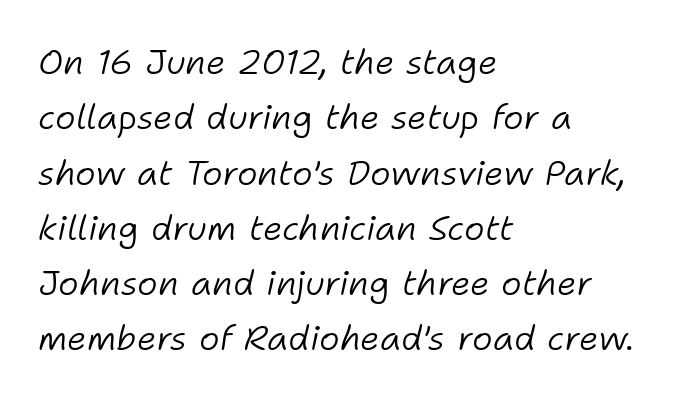
Q: Is the text bold? A: No.
Q: Is the text italic (slanted)? A: Yes, it leans right by about 11 degrees.
Q: Is the text underlined? A: No.
Q: How is the paragraph aligned? A: Left-aligned.
Q: Is the spacing between letters normal or unusually wide? A: Normal.
Q: Is the spacing between lines tight, normal or loose? A: Normal.
Q: Width (condensed, normal, or wide)? A: Normal.
Q: Stroke contrast? A: Low.
Q: x-height? A: Medium.
Q: Monospaced? A: No.
